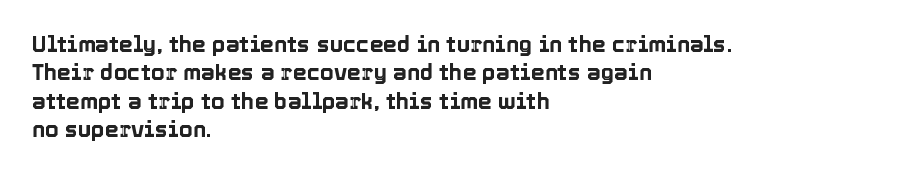
Does extra space separate the letters? No, they use regular spacing. Rows of type keep a routine distance in the vertical direction. Descender tails drop into unmarked territory. No italicization has been applied; the sample stays upright.
